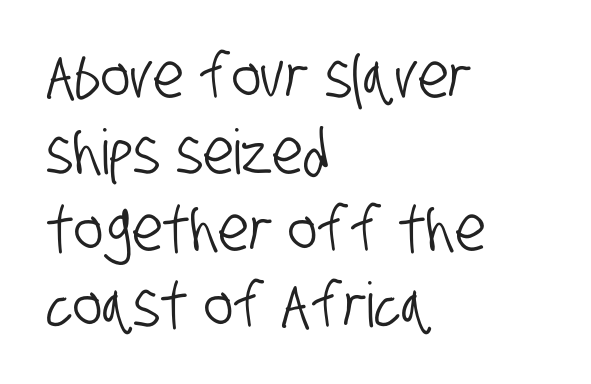
Descenders are the only things crossing below the line. Inter-character spacing is left at the font's built-in metrics. The rendering uses natural spacing where letterforms have individual widths. The characters display no serif detailing; their extremities are plain.
